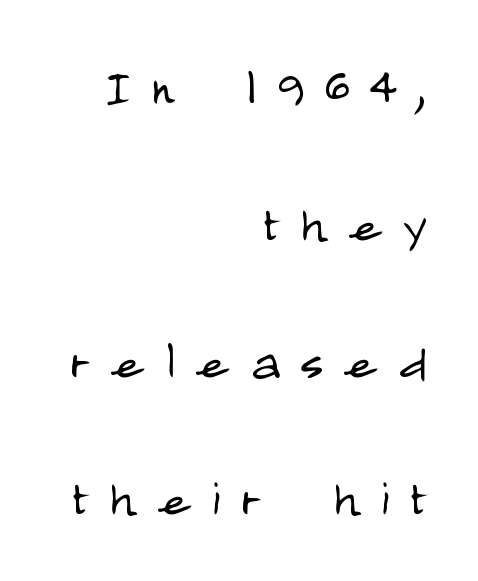
Q: Is the text bold? A: No.
Q: Is the text italic (slanted)? A: No, it is upright.
Q: Is the typeface a serif or a sans-serif typeface? A: Sans-serif.
Q: Is the text underlined? A: No.
Q: How is the paragraph aligned? A: Right-aligned.
Q: Is the spacing between letters normal or unusually wide? A: Unusually wide.
Q: Is the spacing between lines tight, normal or loose? A: Loose.
Q: Width (condensed, normal, or wide)? A: Condensed.
Q: Stroke contrast? A: Low.
Q: x-height? A: Large.
Q: Monospaced? A: No.
